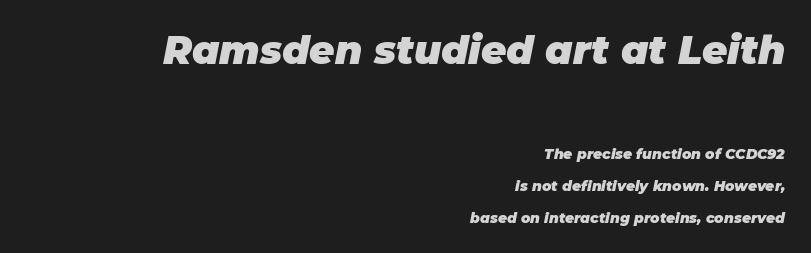
{"italic": "yes", "lean": "right", "slant_degrees": 11, "bold": "yes", "weight": "heavy", "width": "normal", "stroke_contrast": "low", "x_height": "large", "monospaced": "no", "underline": "no", "align": "right", "line_spacing": "loose", "line_spacing_ratio": 2.26, "letter_spacing": "normal", "letter_spacing_em": 0.0, "larger_block": "first", "size_ratio": 2.79, "glyph_px": 39}
